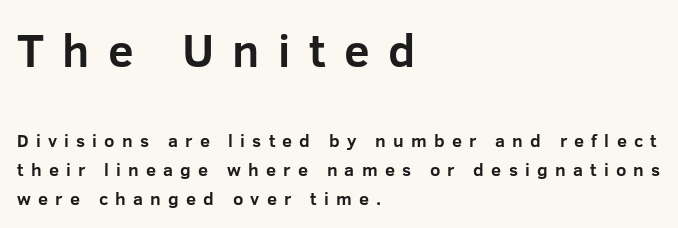
Q: Is the text bold? A: Yes.
Q: Is the text italic (slanted)? A: No, it is upright.
Q: Is the typeface a serif or a sans-serif typeface? A: Sans-serif.
Q: Is the text underlined? A: No.
Q: How is the paragraph aligned? A: Left-aligned.
Q: Is the spacing between letters normal or unusually wide? A: Unusually wide.
Q: Is the spacing between lines tight, normal or loose? A: Normal.
Q: Which block of text is set in a larger size, the first (top) or the second (bottom)? A: The first (top) one.
Q: Width (condensed, normal, or wide)? A: Normal.
Q: Stroke contrast? A: Low.
Q: x-height? A: Medium.
Q: Monospaced? A: No.
